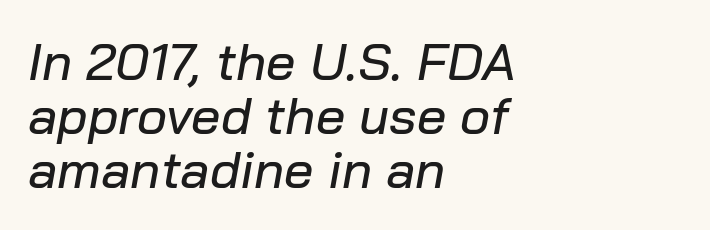
This rendering uses left alignment, leaving the right contour irregular. Do the characters align in a grid? No, the font is proportional. These lines were composed using italics. Spacing between characters is what you'd get straight out of the box.
